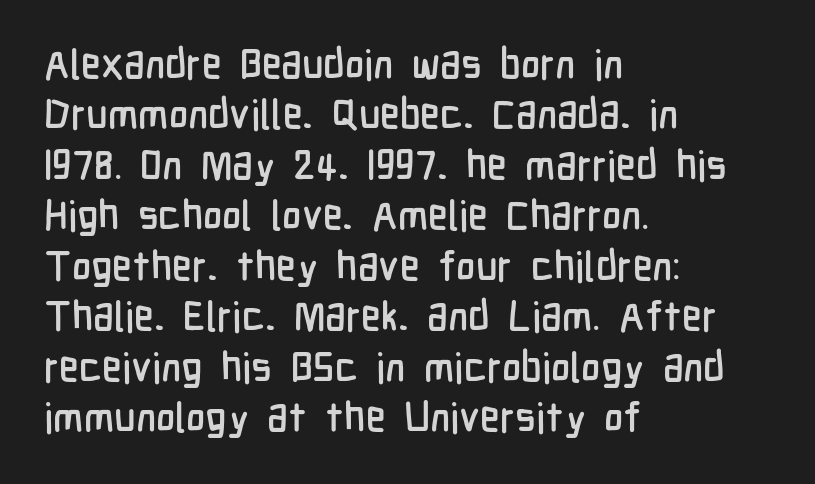
The image shows 41 px condensed sans-serif type, upright; set left-aligned, line spacing 1.23x, normal letter spacing, not underlined; low stroke contrast and a medium x-height.
